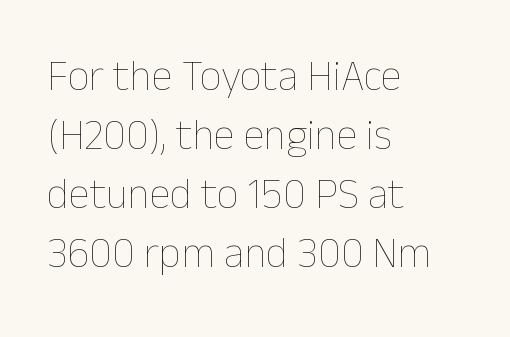
Q: Is the text bold? A: No.
Q: Is the text italic (slanted)? A: No, it is upright.
Q: Is the text underlined? A: No.
Q: How is the paragraph aligned? A: Left-aligned.
Q: Is the spacing between letters normal or unusually wide? A: Normal.
Q: Is the spacing between lines tight, normal or loose? A: Normal.
Q: Width (condensed, normal, or wide)? A: Normal.
Q: Stroke contrast? A: Low.
Q: x-height? A: Medium.
Q: Monospaced? A: No.
